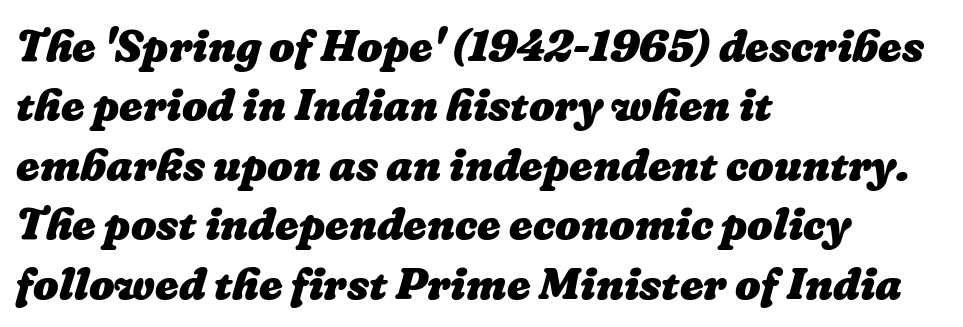
The image shows 45 px heavy type; set left-aligned, normal line spacing (1.32x), normal letter spacing, not underlined; low stroke contrast and a medium x-height.
